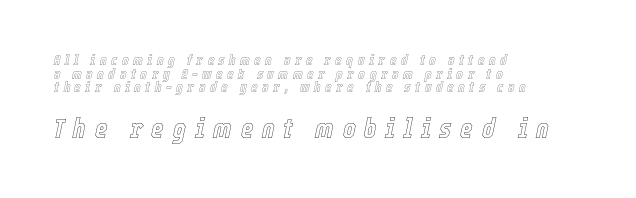
The image shows 27 px text type, italic (leaning right); set left-aligned, tight line spacing (0.98x), unusually wide letter spacing (+0.32 em), not underlined; the second (bottom) block is 1.93x larger.
